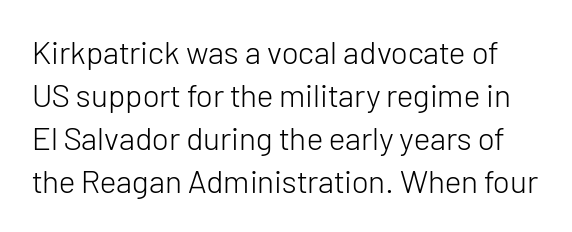
Q: Is the text bold? A: No.
Q: Is the text italic (slanted)? A: No, it is upright.
Q: Is the typeface a serif or a sans-serif typeface? A: Sans-serif.
Q: Is the text underlined? A: No.
Q: Is the spacing between letters normal or unusually wide? A: Normal.
Q: Is the spacing between lines tight, normal or loose? A: Normal.
Q: Width (condensed, normal, or wide)? A: Normal.
Q: Stroke contrast? A: Low.
Q: x-height? A: Medium.
Q: Monospaced? A: No.
